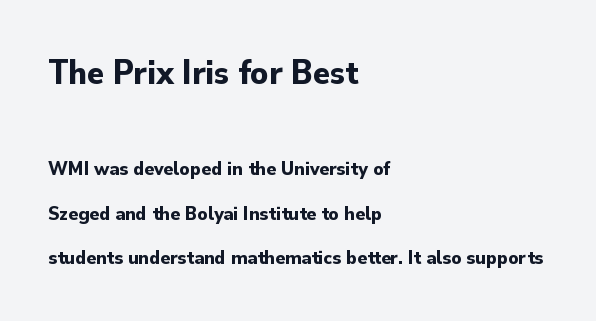
Anything drawn beneath the words? Only blank space. Of the two passages, the one on top uses the larger point size. No feet cap the strokes, marking this as sans-serif type. A full-strength bold gives these letters their thick strokes. Short note: letters normally spaced.
